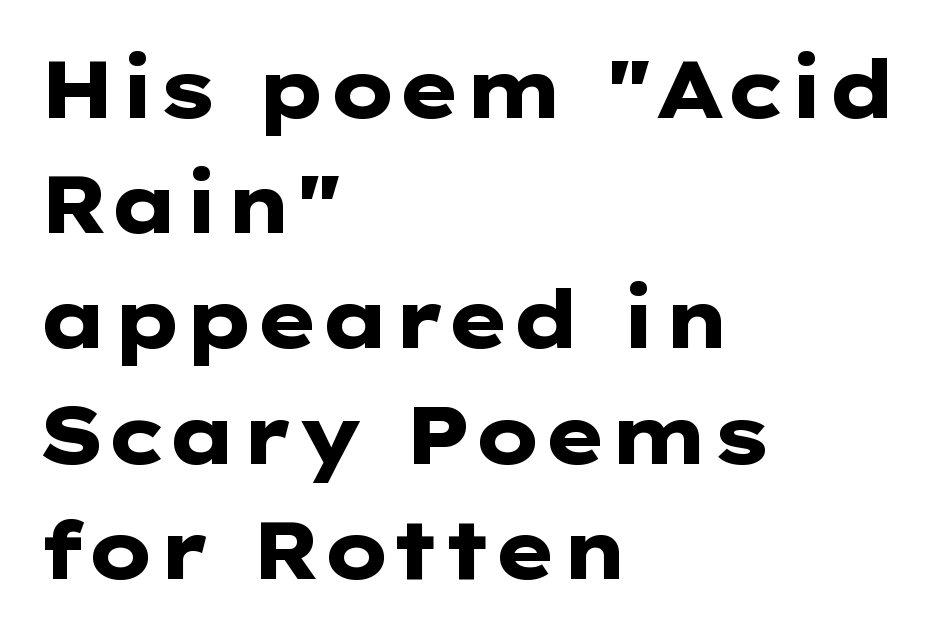
Every character sits straight up, as roman type does. Notice how descenders clear the ascenders below comfortably — that's standard leading. The type family on display is of the sans-serif kind. There is no visible air inserted between adjacent glyphs. What weight is shown? A full bold with thick strokes.
